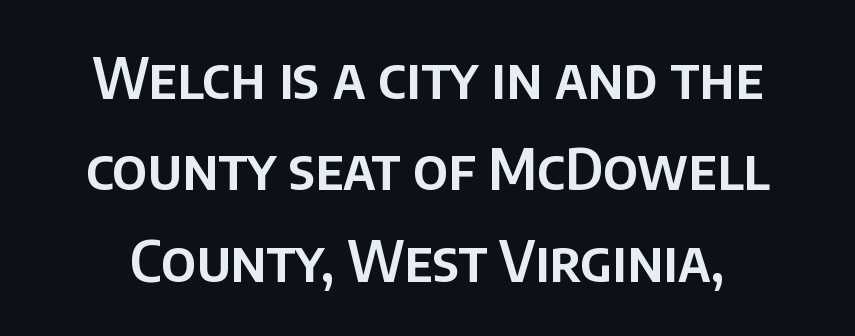
Q: Is the text italic (slanted)? A: No, it is upright.
Q: Is the typeface a serif or a sans-serif typeface? A: Sans-serif.
Q: Is the text underlined? A: No.
Q: Is the spacing between letters normal or unusually wide? A: Normal.
Q: Is the spacing between lines tight, normal or loose? A: Normal.
Q: Width (condensed, normal, or wide)? A: Normal.
Q: Stroke contrast? A: Low.
Q: x-height? A: Large.
Q: Monospaced? A: No.
